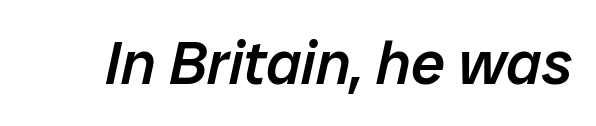
{"italic": "yes", "lean": "right", "slant_degrees": 12, "bold": "semi", "weight": "semibold", "width": "normal", "stroke_contrast": "low", "x_height": "medium", "monospaced": "no", "underline": "no", "letter_spacing": "normal", "letter_spacing_em": 0.0, "glyph_px": 61}
